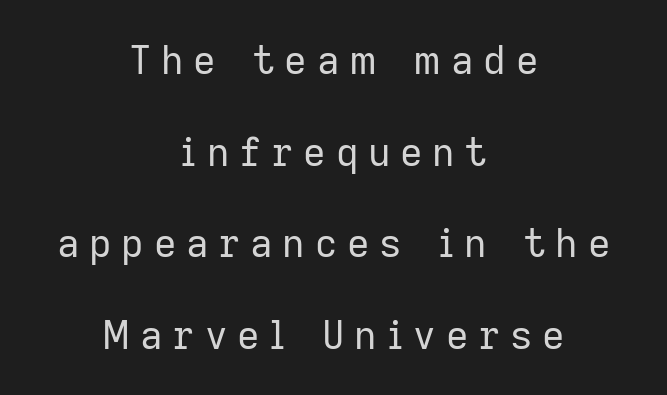
The image shows 39 px regular-weight sans-serif type, upright; set centered, loose line spacing (2.35x), unusually wide letter spacing (+0.25 em), not underlined; low stroke contrast and a medium x-height.
